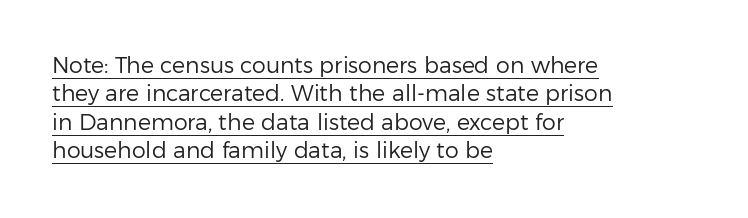
The image shows 22 px text type, upright; set left-aligned, normal line spacing (1.29x), normal letter spacing, underlined.
